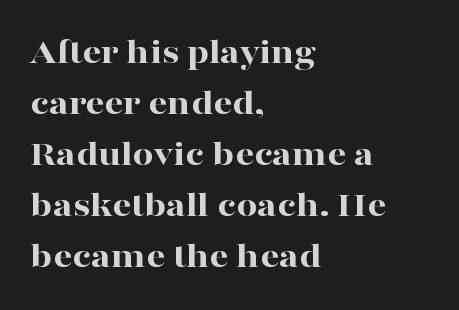
{"serif": "yes", "italic": "no", "bold": "yes", "weight": "bold", "width": "wide", "stroke_contrast": "high", "x_height": "medium", "monospaced": "no", "underline": "no", "align": "left", "line_spacing": "normal", "line_spacing_ratio": 1.38, "letter_spacing": "normal", "letter_spacing_em": 0.0, "glyph_px": 37}
